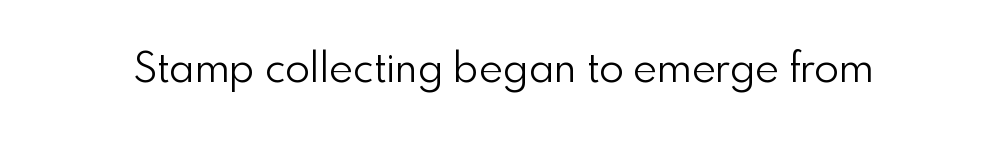
{"serif": "no", "italic": "no", "bold": "no", "weight": "light", "width": "normal", "x_height": "small", "monospaced": "no", "underline": "no", "letter_spacing": "normal", "letter_spacing_em": 0.0, "glyph_px": 41}
